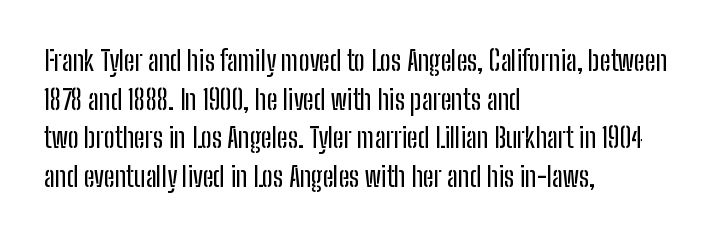
{"italic": "no", "underline": "no", "align": "left", "line_spacing": "normal", "line_spacing_ratio": 1.43, "letter_spacing": "normal", "letter_spacing_em": 0.0, "glyph_px": 27}
